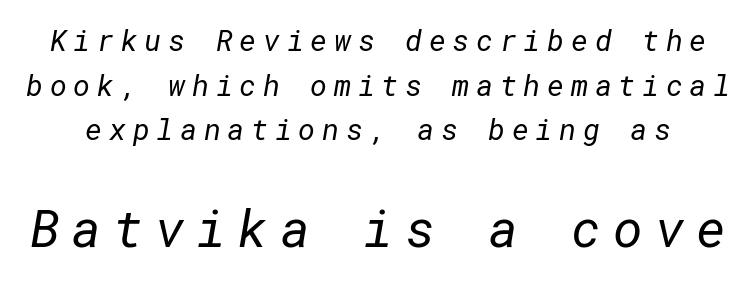
The image shows 51 px regular-weight sans-serif type; set normal line spacing (1.54x), unusually wide letter spacing (+0.23 em), not underlined; the second (bottom) block is 1.76x larger; low stroke contrast and a medium x-height.
